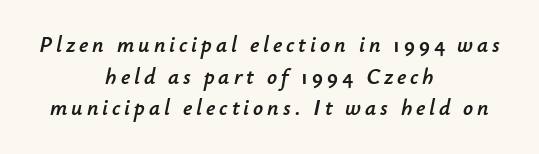
{"italic": "yes", "lean": "right", "slant_degrees": 12, "underline": "no", "align": "center", "line_spacing": "normal", "line_spacing_ratio": 1.44, "glyph_px": 22}
